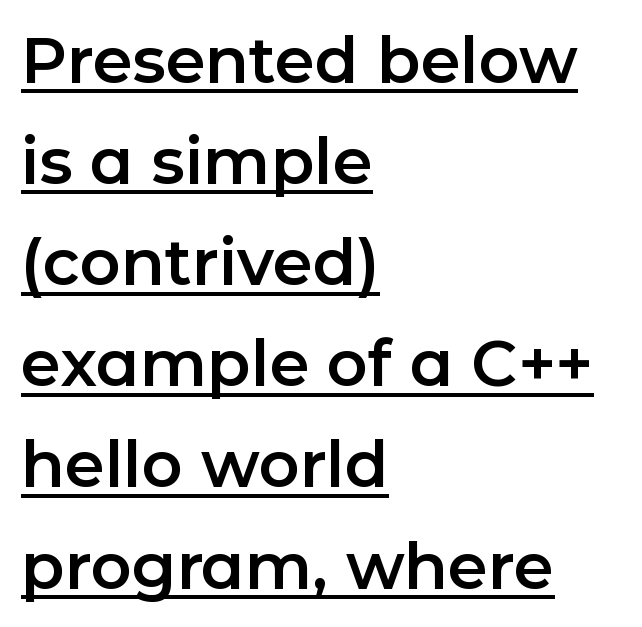
{"serif": "no", "italic": "no", "width": "normal", "stroke_contrast": "low", "x_height": "medium", "monospaced": "no", "underline": "yes", "align": "left", "line_spacing": "normal", "line_spacing_ratio": 1.58, "letter_spacing": "normal", "letter_spacing_em": 0.0, "glyph_px": 64}
